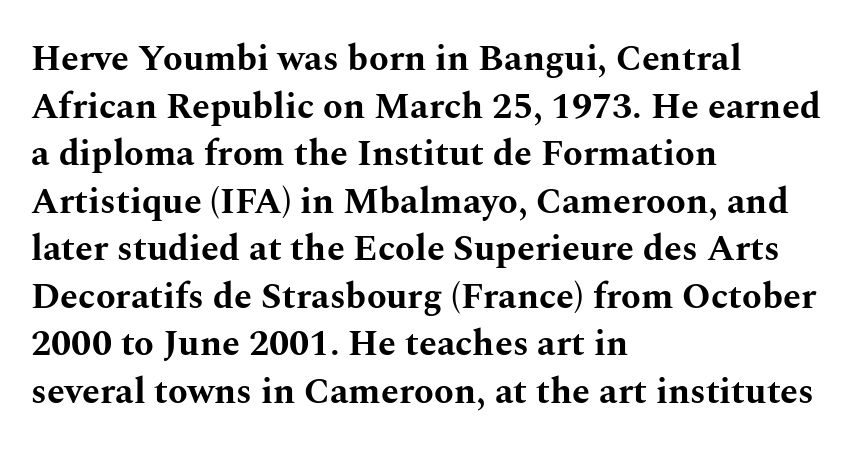
A typesetter would call this proportional, since set widths differ per character. Summary of vertical rhythm: regular, with standard interline spacing. Examine the stroke ends and you'll spot serifs. Letter spacing: default.
